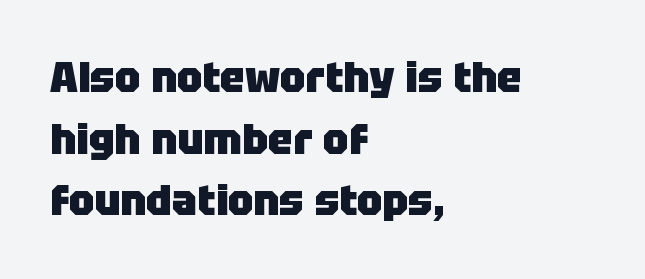
The space between consecutive lines is moderate. Think of a printed novel: that variable character pitch is what you see here. Characters remain perfectly vertical along every line. Unmarked baselines from the first word to the last.
